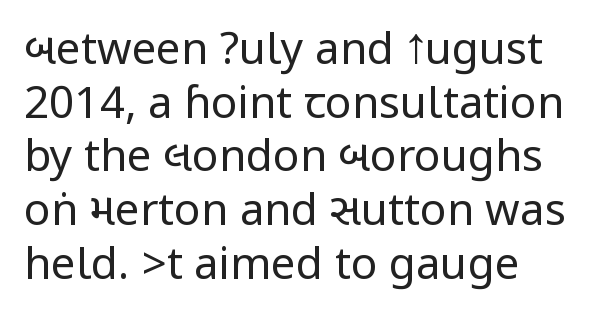
The image shows 44 px regular-weight, condensed sans-serif type, upright; set left-aligned, line spacing 1.22x, normal letter spacing, not underlined; low stroke contrast.
